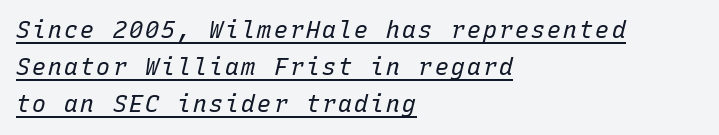
Is the stroke heavy? The answer is a plain regular-or-lighter. Left-aligned paragraph, ragged on the right. The rows are spaced the way most documents space them. The typesetter has applied underlining to the passage shown. You can tell it's italic because the verticals aren't actually vertical.
